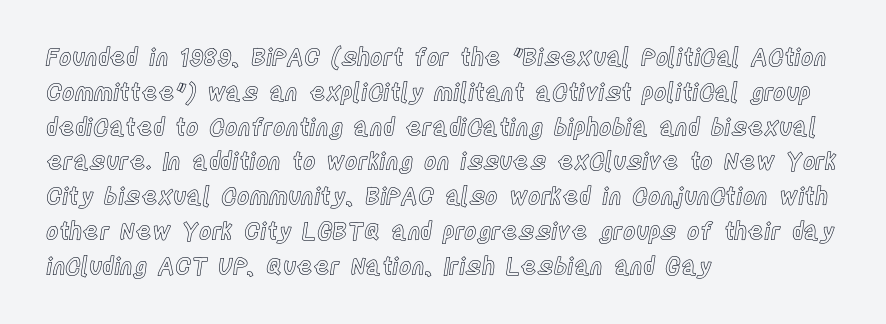
The image shows 24 px text type; set left-aligned, normal line spacing (1.45x), normal letter spacing, not underlined.
